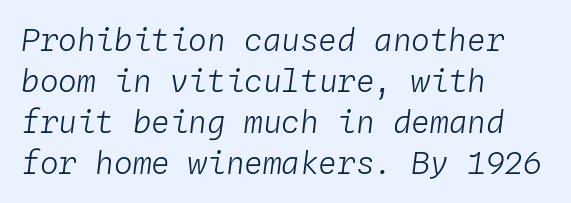
{"italic": "yes", "lean": "right", "slant_degrees": 4, "bold": "no", "weight": "light", "width": "normal", "stroke_contrast": "low", "x_height": "medium", "monospaced": "yes", "underline": "no", "align": "left", "line_spacing": "normal", "line_spacing_ratio": 1.32, "letter_spacing": "normal", "letter_spacing_em": 0.0, "glyph_px": 31}
